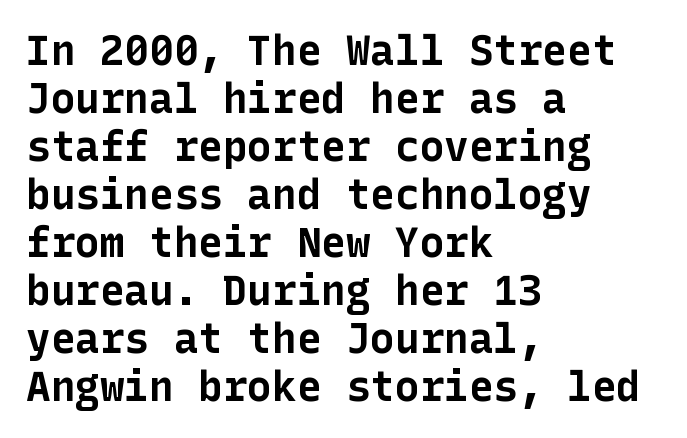
Letterform terminals end flat and unadorned throughout the passage. The letters stand upright; this is a roman face. The area under the type is left untouched. Each line starts at the same left margin while the right side varies. Weight check: bold — yes, fully.
